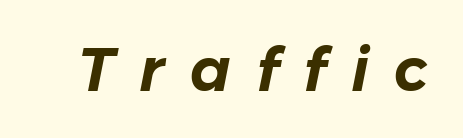
The image shows 60 px text type, italic (leaning right); set unusually wide letter spacing (+0.42 em), not underlined; low stroke contrast and a medium x-height.
